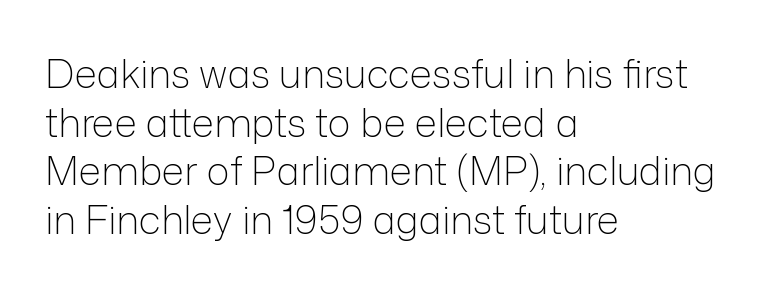
The type is set solid horizontally, with unmodified tracking. Designer's note — italics off, roman on. How would I describe the line gaps? Plain and ordinary. Any mark beneath the type? The region is blank. Do the characters align in a grid? No, the font is proportional.
